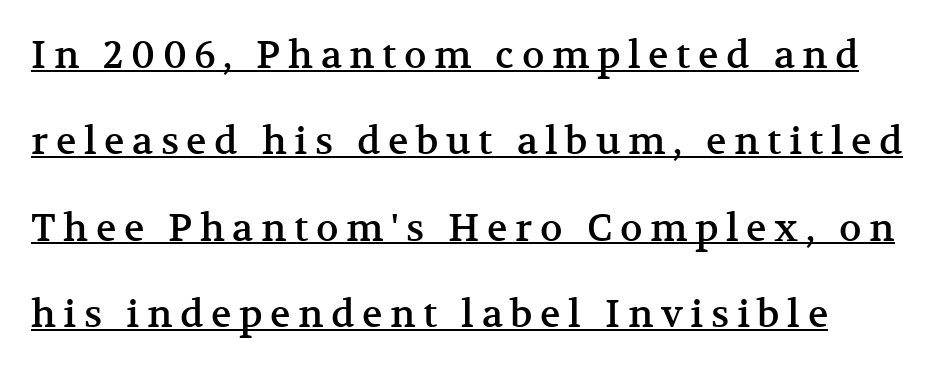
{"serif": "yes", "italic": "no", "width": "normal", "stroke_contrast": "medium", "x_height": "medium", "monospaced": "no", "underline": "yes", "align": "left", "line_spacing": "loose", "line_spacing_ratio": 2.27, "letter_spacing": "wide", "letter_spacing_em": 0.2, "glyph_px": 38}
